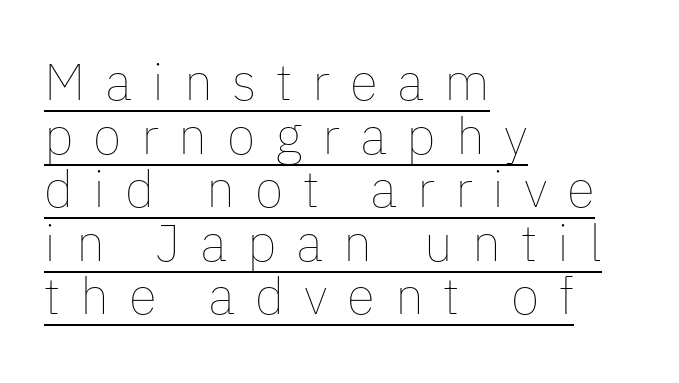
The letterforms stand isolated, each surrounded by extra space. The rendering anchors every line to the left-hand side. When letters stand straight like this, we call the style roman or upright. Cramped leading. Varying glyph widths throughout — classic text-font behaviour.
